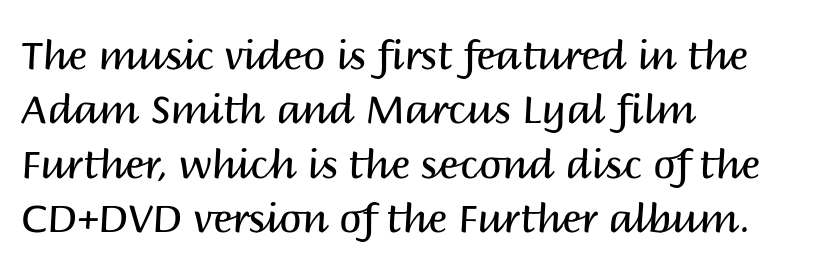
Alignment: flush left. Just letters on the line, the space beneath them empty. Regarding serifs, this sample does without them. You could call the tracking neutral — neither tight nor loose. Caption: face not bold, strokes unweighted.
